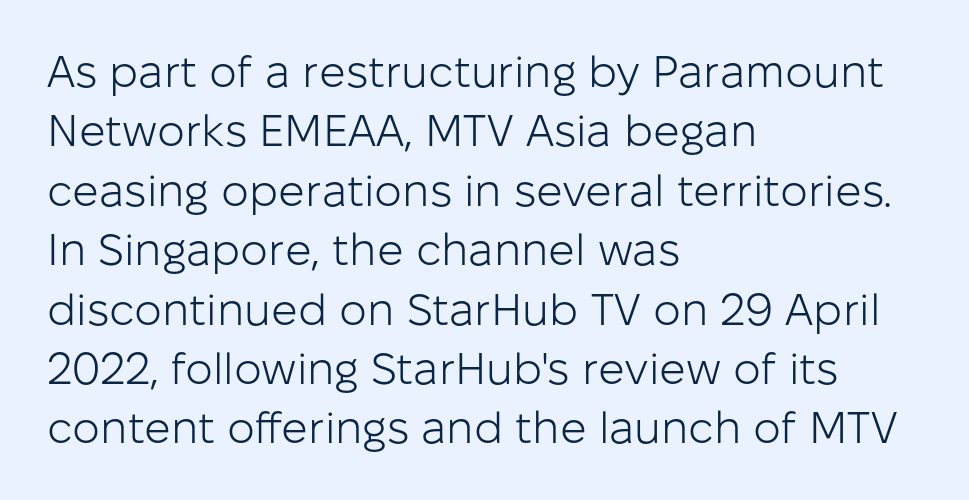
{"serif": "no", "italic": "no", "bold": "no", "weight": "light", "width": "normal", "stroke_contrast": "low", "x_height": "medium", "monospaced": "no", "underline": "no", "align": "left", "line_spacing": "normal", "line_spacing_ratio": 1.35, "letter_spacing": "normal", "letter_spacing_em": 0.0, "glyph_px": 44}
